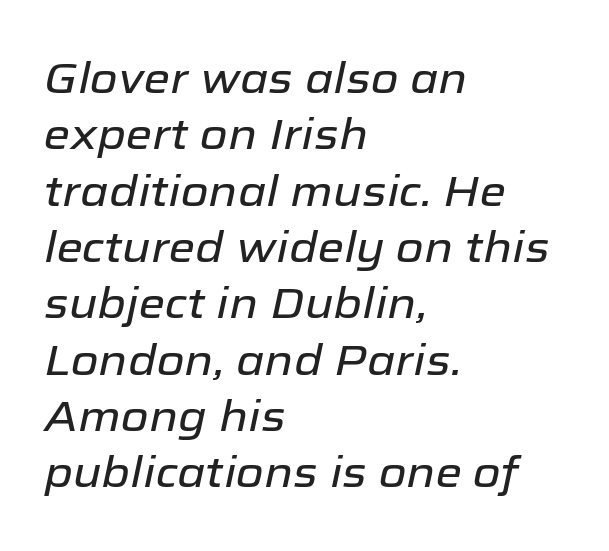
Q: Is the text italic (slanted)? A: Yes, it leans right by about 12 degrees.
Q: Is the text underlined? A: No.
Q: How is the paragraph aligned? A: Left-aligned.
Q: Is the spacing between letters normal or unusually wide? A: Normal.
Q: Is the spacing between lines tight, normal or loose? A: Normal.
Q: Width (condensed, normal, or wide)? A: Normal.
Q: Stroke contrast? A: Low.
Q: x-height? A: Medium.
Q: Monospaced? A: No.
